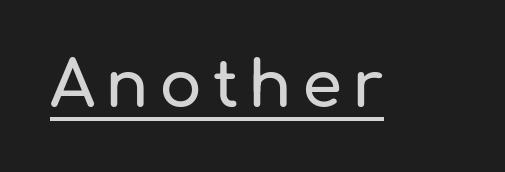
{"serif": "no", "italic": "no", "width": "normal", "stroke_contrast": "low", "x_height": "medium", "monospaced": "no", "underline": "yes", "glyph_px": 64}
